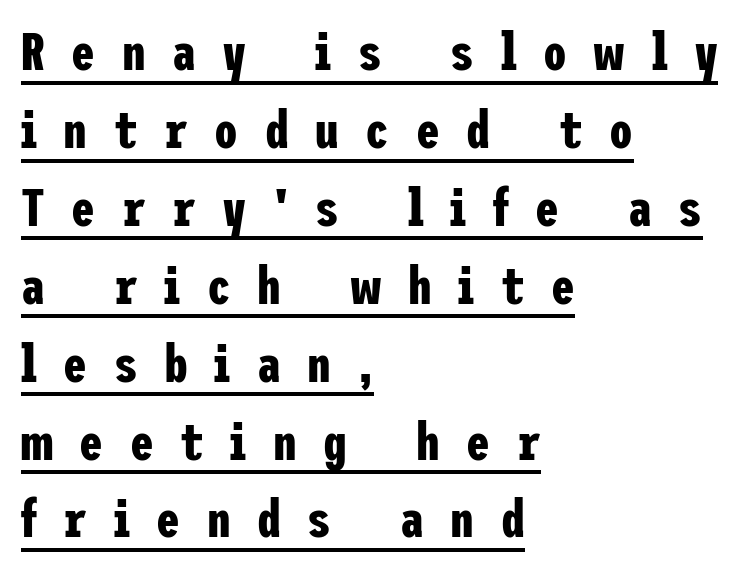
Quick note: interline space is typical. In terms of letterform style, serifs are entirely absent. Between one letter and the next there's a generous, obvious gap. Look at the stroke-to-counter ratio: heavy, a bold. Does a line run under the words? Yes, clearly. The letters stand straight up with perfectly vertical stems.
